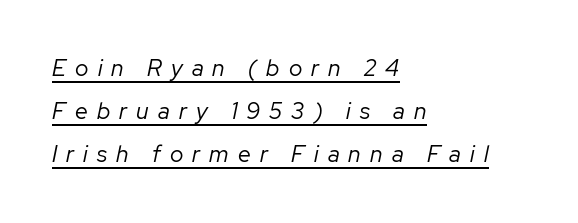
Q: Is the text bold? A: No.
Q: Is the text italic (slanted)? A: Yes, it leans right by about 12 degrees.
Q: Is the text underlined? A: Yes.
Q: How is the paragraph aligned? A: Left-aligned.
Q: Is the spacing between letters normal or unusually wide? A: Unusually wide.
